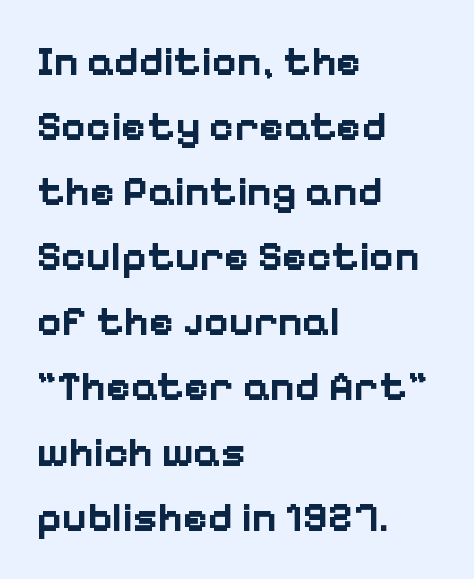
The face used here is proportionally spaced, like ordinary book or web type. In terms of weight, the rendering is a true, heavy bold. This is roman type, the default non-slanted kind. If you measured baseline to baseline, you'd find a middling distance.
